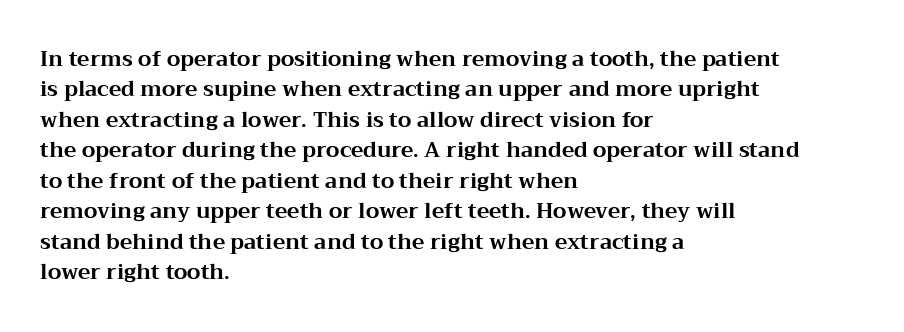
Q: Is the text bold? A: Yes.
Q: Is the text italic (slanted)? A: No, it is upright.
Q: Is the text underlined? A: No.
Q: How is the paragraph aligned? A: Left-aligned.
Q: Is the spacing between letters normal or unusually wide? A: Normal.
Q: Is the spacing between lines tight, normal or loose? A: Normal.
